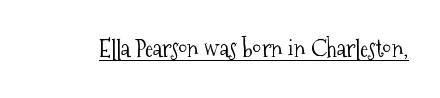
{"italic": "no", "bold": "no", "underline": "yes", "letter_spacing": "normal", "letter_spacing_em": 0.0, "glyph_px": 24}
